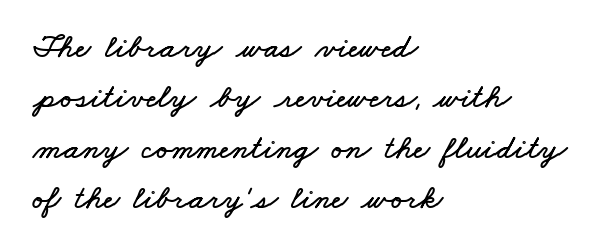
{"width": "wide", "stroke_contrast": "low", "x_height": "small", "monospaced": "no", "underline": "no", "align": "left", "line_spacing": "normal", "line_spacing_ratio": 1.48, "letter_spacing": "normal", "letter_spacing_em": 0.0, "glyph_px": 34}
